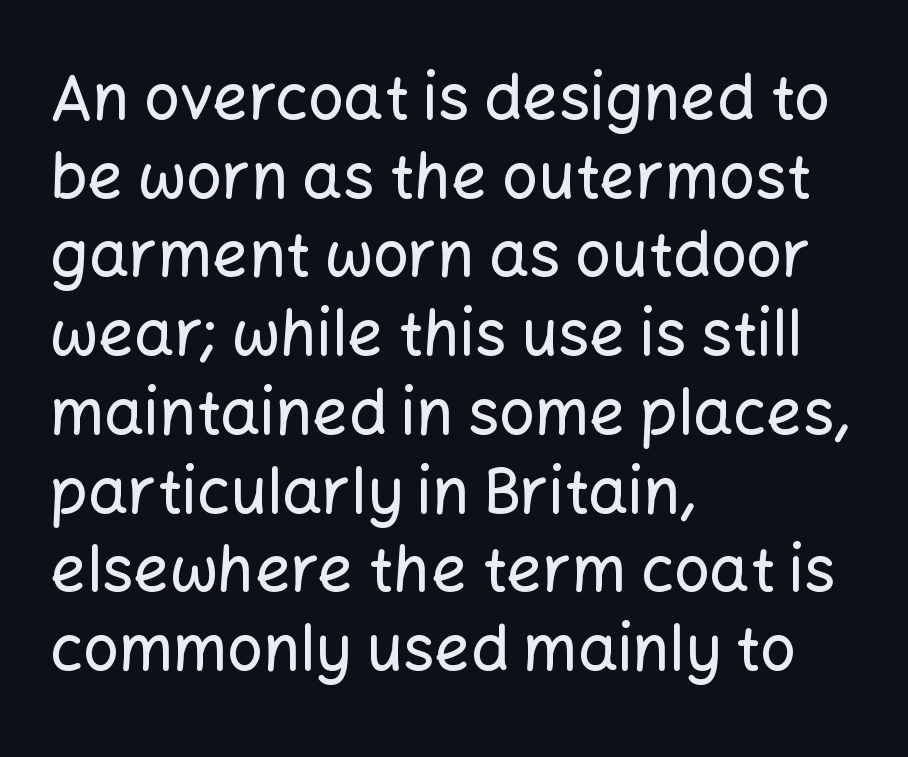
The image shows 63 px sans-serif type, upright; set left-aligned, normal line spacing (1.25x), normal letter spacing, not underlined; low stroke contrast and a medium x-height.
